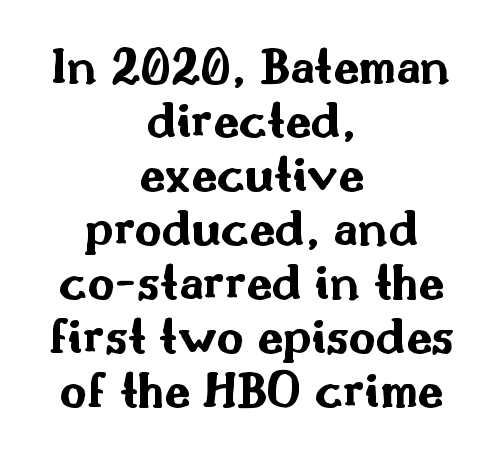
Q: Is the text bold? A: Yes.
Q: Is the text italic (slanted)? A: No, it is upright.
Q: Is the typeface a serif or a sans-serif typeface? A: Sans-serif.
Q: Is the text underlined? A: No.
Q: How is the paragraph aligned? A: Centered.
Q: Is the spacing between letters normal or unusually wide? A: Normal.
Q: Is the spacing between lines tight, normal or loose? A: Tight.
Q: Width (condensed, normal, or wide)? A: Wide.
Q: Stroke contrast? A: Medium.
Q: x-height? A: Small.
Q: Monospaced? A: No.
